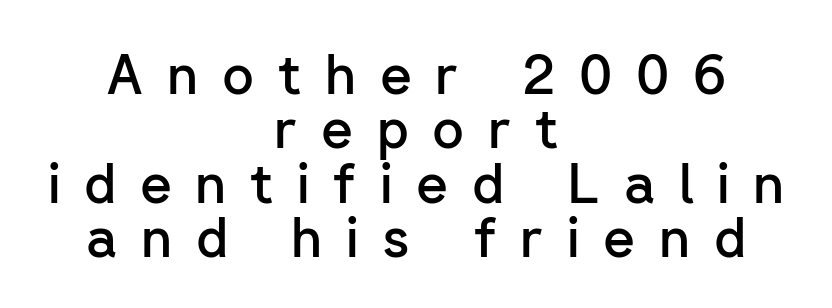
{"serif": "no", "italic": "no", "bold": "semi", "weight": "semibold", "width": "normal", "stroke_contrast": "low", "x_height": "medium", "monospaced": "no", "underline": "no", "align": "center", "line_spacing": "tight", "line_spacing_ratio": 0.99, "letter_spacing": "wide", "letter_spacing_em": 0.43, "glyph_px": 55}
